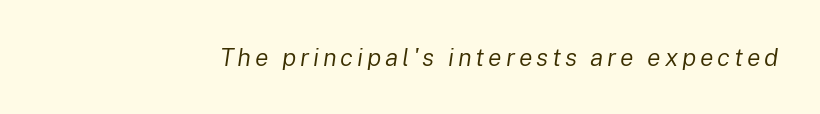
The image shows 25 px text type, italic (leaning right); set not underlined.
